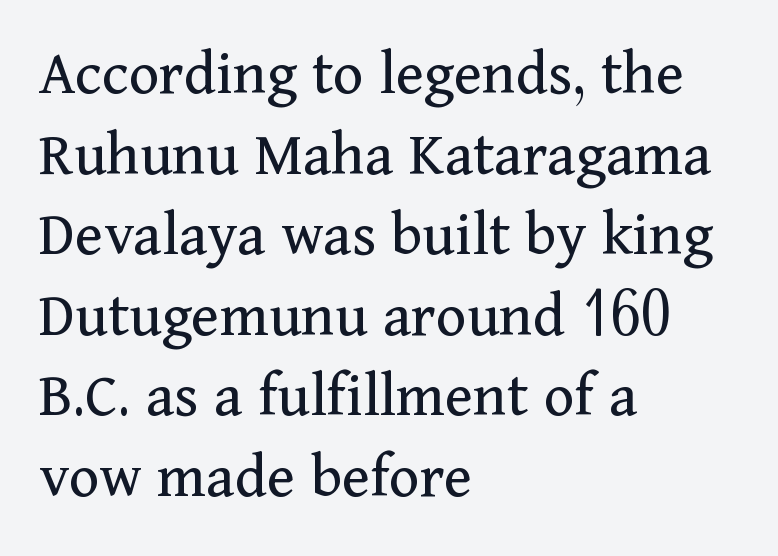
Q: Is the text bold? A: No.
Q: Is the text italic (slanted)? A: No, it is upright.
Q: Is the typeface a serif or a sans-serif typeface? A: Serif.
Q: Is the text underlined? A: No.
Q: How is the paragraph aligned? A: Left-aligned.
Q: Is the spacing between letters normal or unusually wide? A: Normal.
Q: Width (condensed, normal, or wide)? A: Normal.
Q: Stroke contrast? A: Medium.
Q: x-height? A: Medium.
Q: Monospaced? A: No.
